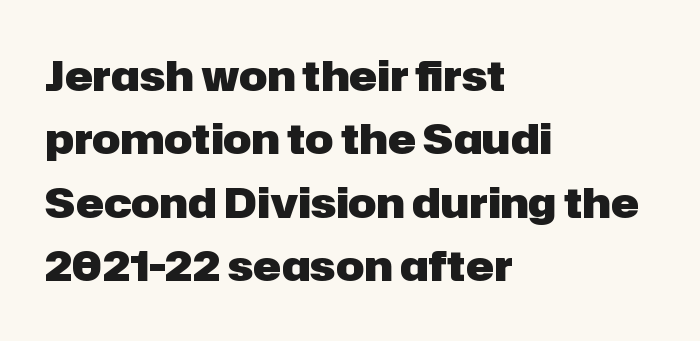
One glance says typical: line gaps are just what's usual. You could not count columns in this text — the font is proportionally spaced. Do the letters lean? They stand straight. Unlike a traditional serif, this face leaves its strokes unadorned. Caption: standard tracking, unaltered. The typesetting leans heavy: a genuine bold.
